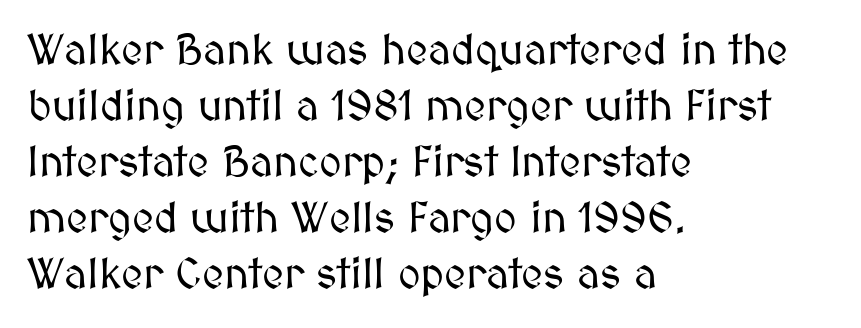
Q: Is the text italic (slanted)? A: No, it is upright.
Q: Is the text underlined? A: No.
Q: How is the paragraph aligned? A: Left-aligned.
Q: Is the spacing between letters normal or unusually wide? A: Normal.
Q: Is the spacing between lines tight, normal or loose? A: Normal.
Q: Width (condensed, normal, or wide)? A: Normal.
Q: Stroke contrast? A: Medium.
Q: x-height? A: Medium.
Q: Monospaced? A: No.
